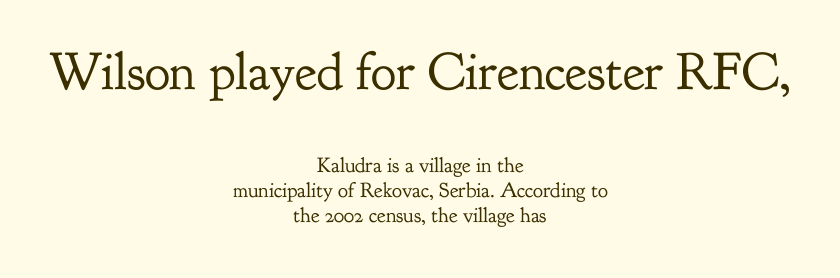
The font's upright variant was chosen for this text. Top chunk: large. Bottom chunk: small. Between one letter and the next there's only the usual sliver of space. Underline: absent.
